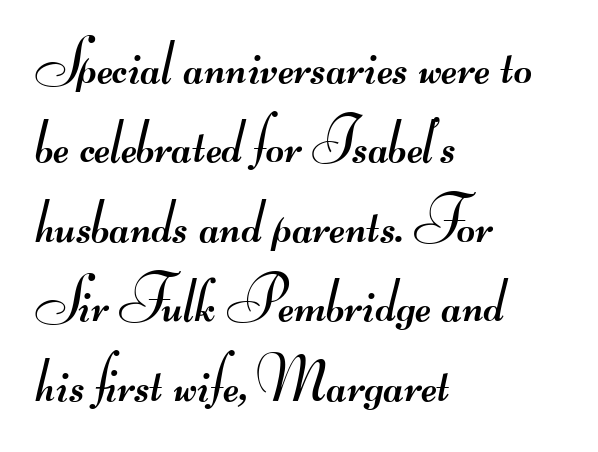
Short and long lines alike share a common starting point at left. The vertical gap from one line to the next is medium. The letterforms sit shoulder to shoulder at normal distance. Varying glyph widths throughout — classic text-font behaviour.
